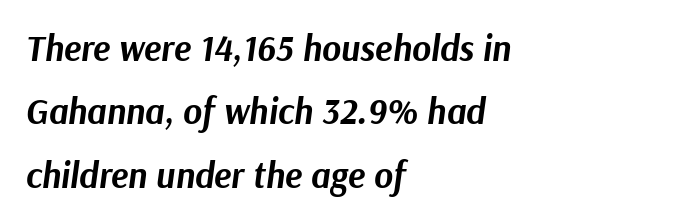
{"italic": "yes", "lean": "right", "slant_degrees": 9, "bold": "yes", "weight": "bold", "width": "normal", "stroke_contrast": "medium", "x_height": "medium", "monospaced": "no", "underline": "no", "align": "left", "line_spacing_ratio": 1.76, "letter_spacing": "normal", "letter_spacing_em": 0.0, "glyph_px": 36}
